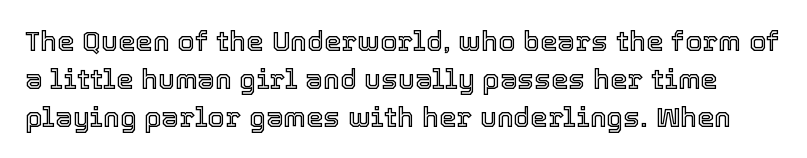
{"italic": "no", "width": "normal", "x_height": "medium", "monospaced": "no", "underline": "no", "line_spacing": "normal", "line_spacing_ratio": 1.35, "letter_spacing": "normal", "letter_spacing_em": 0.0, "glyph_px": 28}
